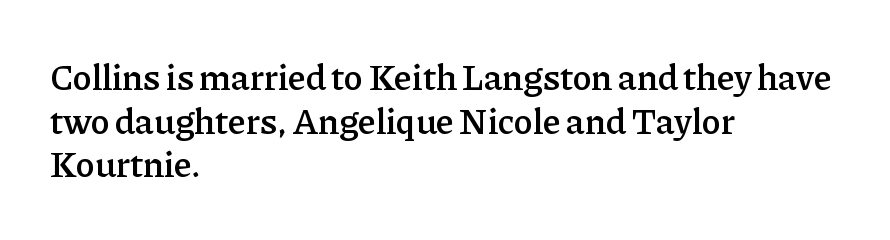
The type family on display is of the serif kind. The glyphs are unaccompanied by any horizontal stroke below them. You could call the tracking neutral — neither tight nor loose. These lines are set flush left with a ragged right edge. Spacing verdict: proportional, widths tailored to each character.
